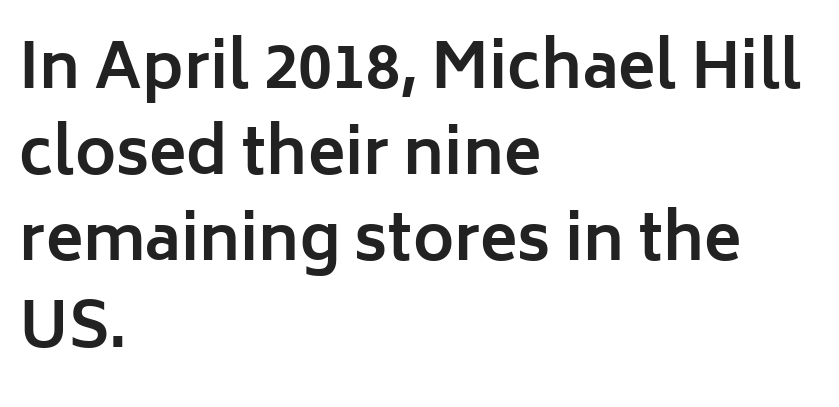
The image shows 62 px bold sans-serif type, upright; set left-aligned, normal line spacing (1.39x), normal letter spacing, not underlined; low stroke contrast and a medium x-height.
